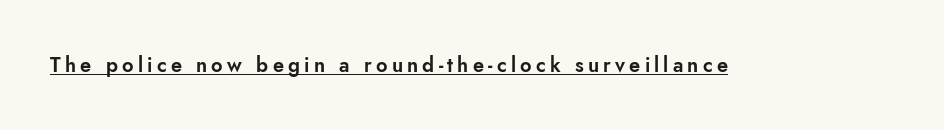
A typesetter would mark this as roman, not italic. The face used here is rendered with a markedly widened letterfit. Underline: present.
